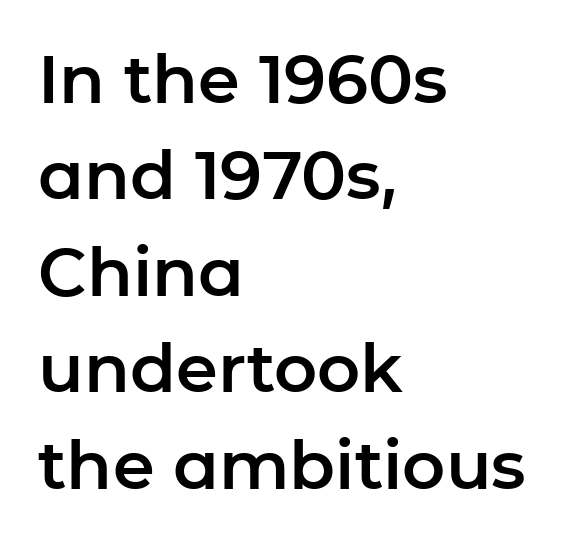
Q: Is the text italic (slanted)? A: No, it is upright.
Q: Is the typeface a serif or a sans-serif typeface? A: Sans-serif.
Q: Is the text underlined? A: No.
Q: How is the paragraph aligned? A: Left-aligned.
Q: Is the spacing between letters normal or unusually wide? A: Normal.
Q: Is the spacing between lines tight, normal or loose? A: Normal.
Q: Width (condensed, normal, or wide)? A: Normal.
Q: Stroke contrast? A: Low.
Q: x-height? A: Medium.
Q: Monospaced? A: No.
